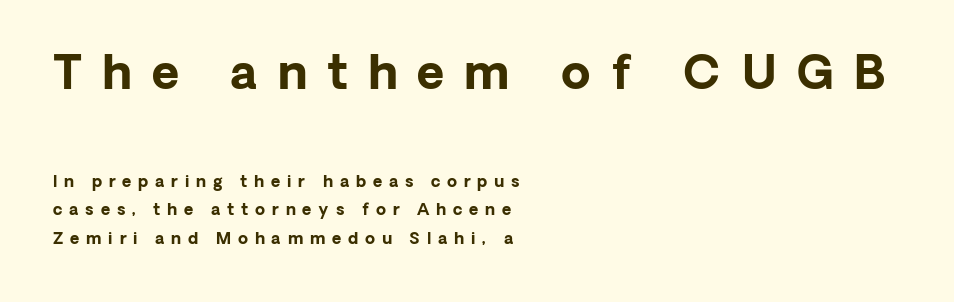
{"serif": "no", "italic": "no", "bold": "yes", "weight": "bold", "width": "normal", "stroke_contrast": "low", "x_height": "medium", "monospaced": "no", "underline": "no", "align": "left", "line_spacing_ratio": 1.79, "letter_spacing": "wide", "letter_spacing_em": 0.43, "larger_block": "first", "size_ratio": 2.94, "glyph_px": 47}
